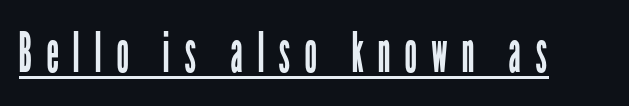
{"serif": "no", "italic": "no", "bold": "no", "weight": "regular", "width": "condensed", "stroke_contrast": "low", "x_height": "medium", "monospaced": "no", "underline": "yes", "letter_spacing": "wide", "letter_spacing_em": 0.25, "glyph_px": 56}
